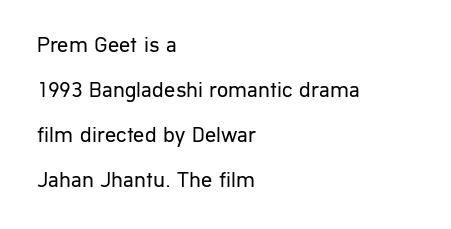
{"italic": "no", "bold": "no", "underline": "no", "align": "left", "line_spacing": "loose", "line_spacing_ratio": 2.04, "letter_spacing": "normal", "letter_spacing_em": 0.0, "glyph_px": 22}
